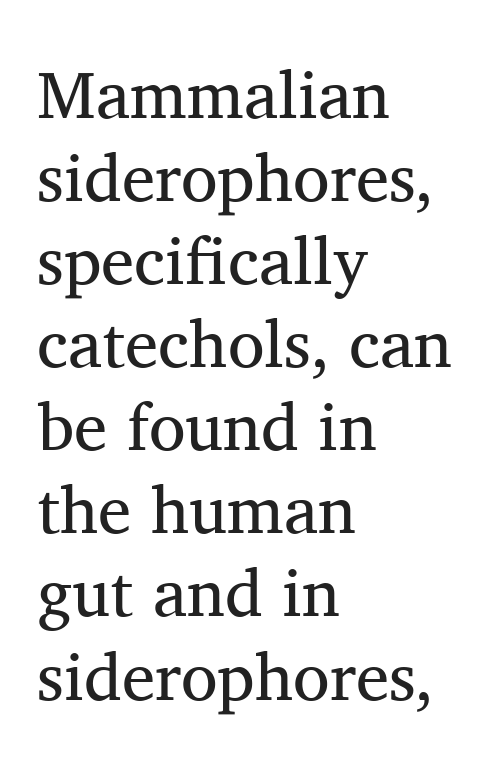
The lines are quadded left. The tracking reads as untouched default to a designer's eye. Stem width sits at or under what a default text font uses. The axis of the letterforms is exactly vertical. This sample has the flowing, uneven cadence of proportional lettering.
